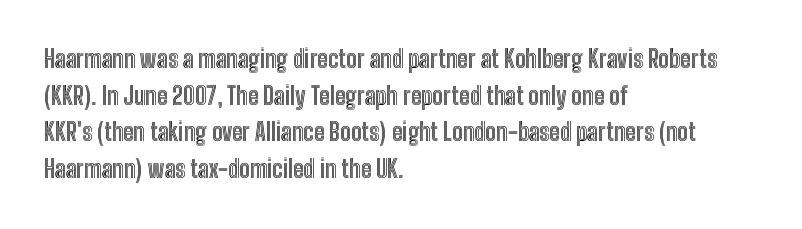
The image shows 24 px text type, upright; set left-aligned, normal line spacing (1.53x), normal letter spacing, not underlined.
